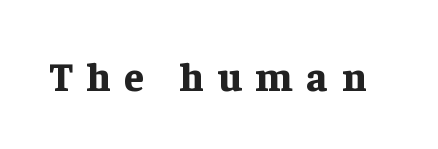
{"serif": "yes", "italic": "no", "bold": "yes", "weight": "bold", "width": "normal", "stroke_contrast": "low", "x_height": "medium", "monospaced": "no", "underline": "no", "letter_spacing": "wide", "letter_spacing_em": 0.35, "glyph_px": 40}
